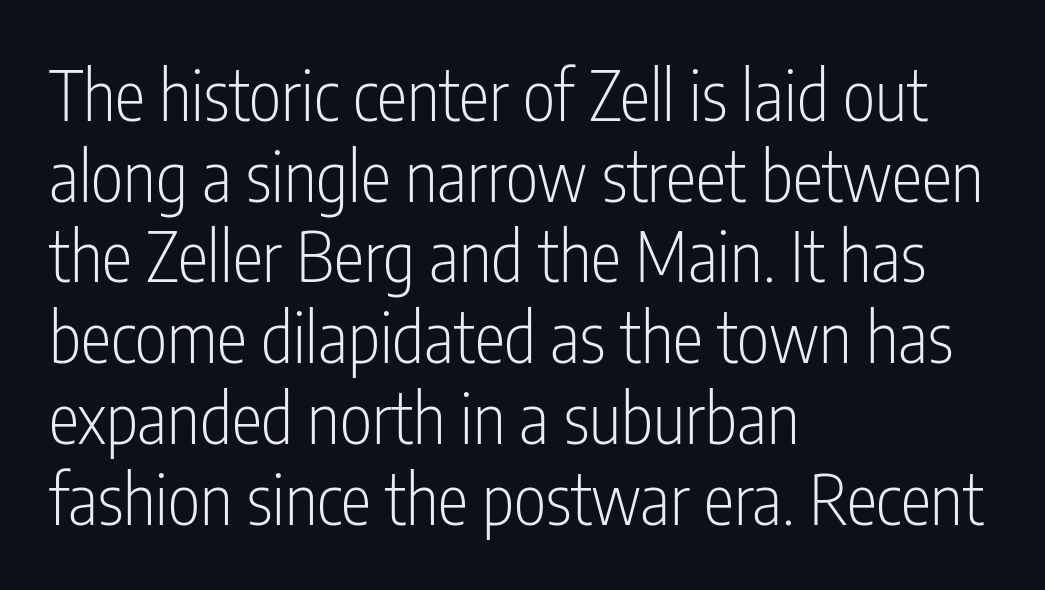
Q: Is the text bold? A: No.
Q: Is the text italic (slanted)? A: No, it is upright.
Q: Is the typeface a serif or a sans-serif typeface? A: Sans-serif.
Q: Is the text underlined? A: No.
Q: How is the paragraph aligned? A: Left-aligned.
Q: Is the spacing between letters normal or unusually wide? A: Normal.
Q: Width (condensed, normal, or wide)? A: Condensed.
Q: Stroke contrast? A: Low.
Q: x-height? A: Medium.
Q: Monospaced? A: No.
